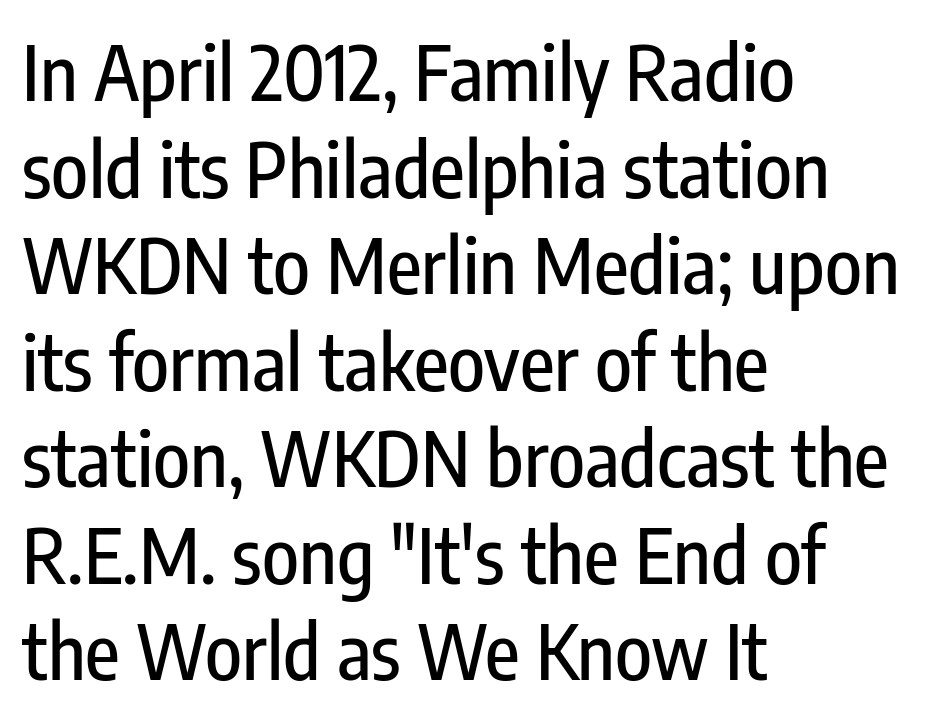
The image shows 76 px condensed sans-serif type, upright; set left-aligned, normal line spacing (1.27x), normal letter spacing, not underlined; low stroke contrast and a medium x-height.
